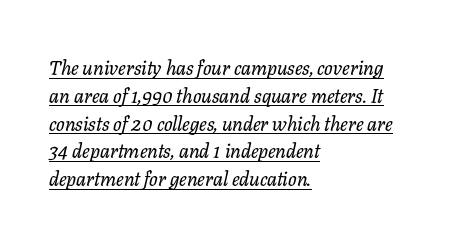
The image shows 20 px text type, italic (leaning right); set left-aligned, normal line spacing (1.39x), normal letter spacing, underlined.
